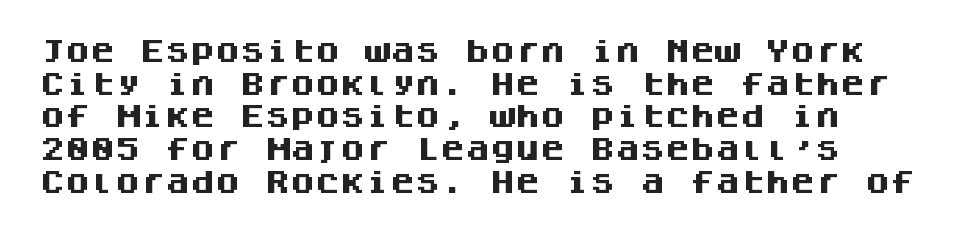
Underlining? Definitely not there. The letters are bold, with thick, heavy strokes. The axis of the letterforms is exactly vertical. Glyph-to-glyph distance matches everyday printed text. One glance says typical: line gaps are just what's usual.
